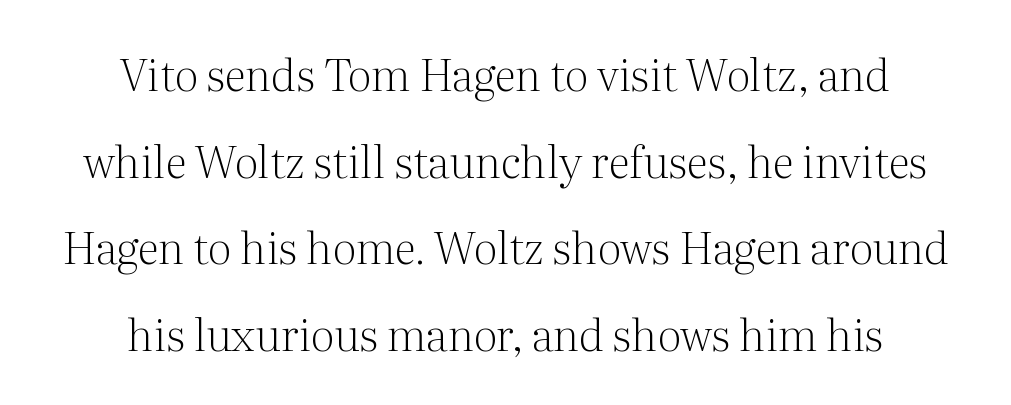
{"serif": "yes", "italic": "no", "bold": "no", "weight": "light", "width": "normal", "stroke_contrast": "medium", "x_height": "medium", "monospaced": "no", "underline": "no", "align": "center", "line_spacing": "loose", "line_spacing_ratio": 1.97, "letter_spacing": "normal", "letter_spacing_em": 0.0, "glyph_px": 44}
